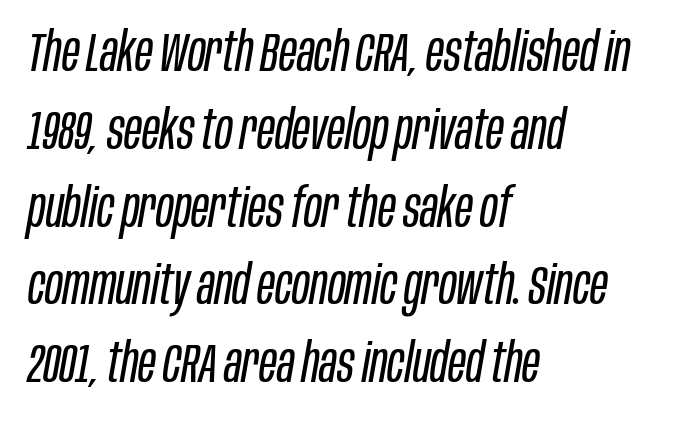
The image shows 54 px regular-weight, condensed type, italic (leaning right); set left-aligned, normal line spacing (1.44x), normal letter spacing, not underlined; low stroke contrast and a large x-height.
